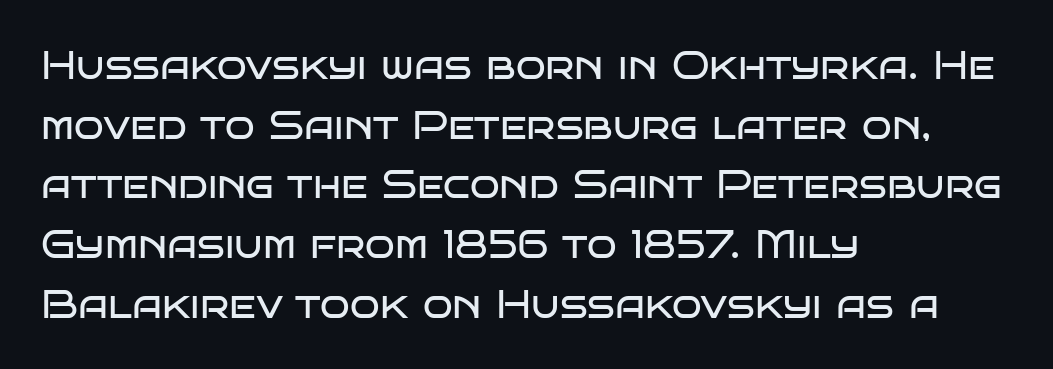
The image shows 39 px regular-weight, wide sans-serif type, upright; set left-aligned, normal line spacing (1.53x), normal letter spacing, not underlined; low stroke contrast and a large x-height.
